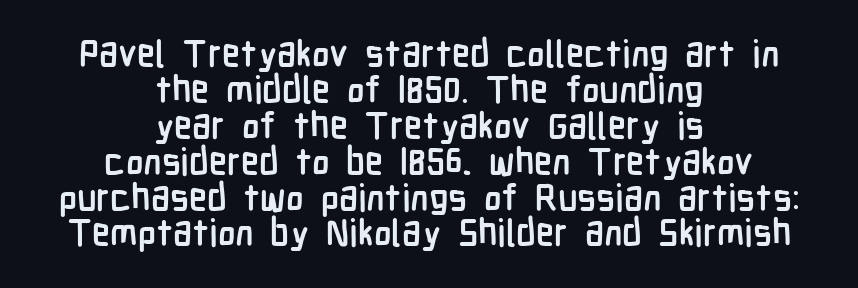
The image shows 37 px semibold, condensed sans-serif type, upright; set centered, tight line spacing (0.97x), normal letter spacing, not underlined; low stroke contrast and a medium x-height.
